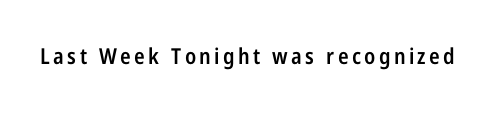
Q: Is the text bold? A: Semi-bold.
Q: Is the text italic (slanted)? A: No, it is upright.
Q: Is the text underlined? A: No.
